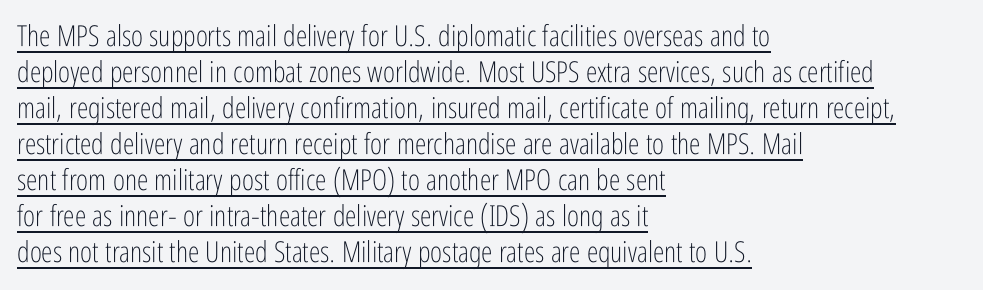
Q: Is the text bold? A: No.
Q: Is the text italic (slanted)? A: No, it is upright.
Q: Is the typeface a serif or a sans-serif typeface? A: Sans-serif.
Q: Is the text underlined? A: Yes.
Q: How is the paragraph aligned? A: Left-aligned.
Q: Is the spacing between letters normal or unusually wide? A: Normal.
Q: Width (condensed, normal, or wide)? A: Condensed.
Q: Stroke contrast? A: Low.
Q: x-height? A: Medium.
Q: Monospaced? A: No.
